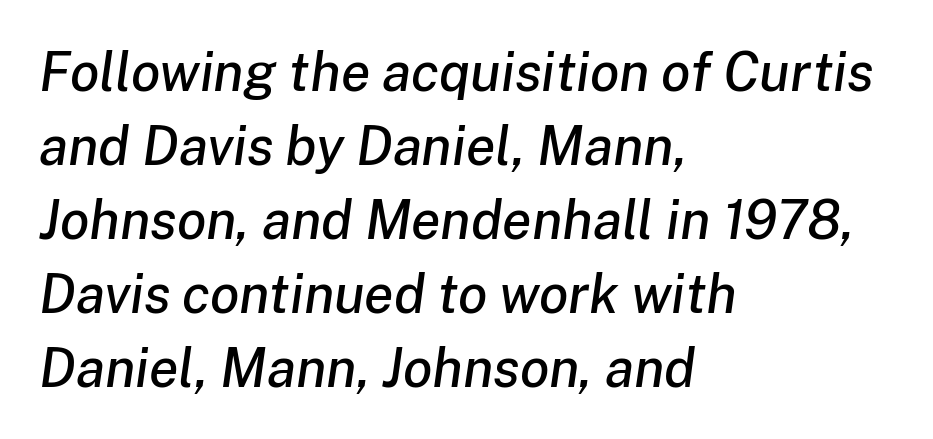
The image shows 54 px text type, italic (leaning right); set left-aligned, normal line spacing (1.37x), normal letter spacing, not underlined; low stroke contrast and a medium x-height.
